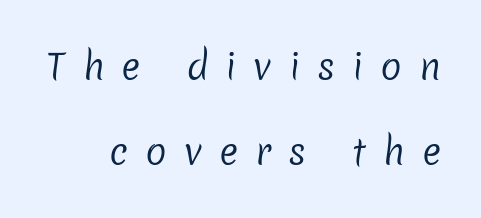
The image shows 36 px regular-weight sans-serif type; set loose line spacing (2.36x), unusually wide letter spacing (+0.47 em), not underlined; low stroke contrast and a medium x-height.
